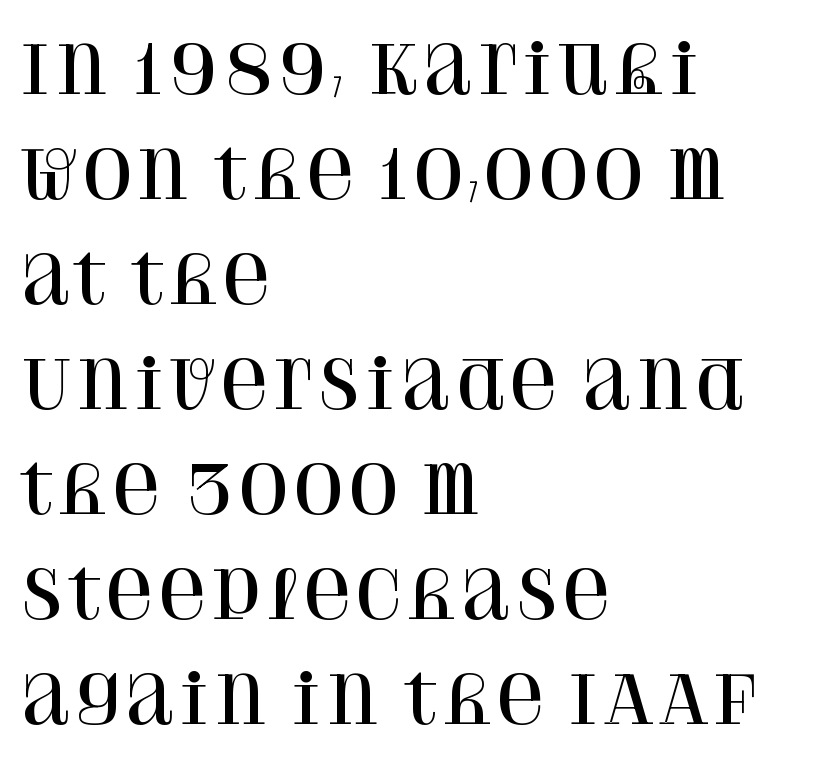
The image shows 66 px serif type, upright; set left-aligned, normal line spacing (1.59x), normal letter spacing, not underlined; high stroke contrast and a large x-height.
